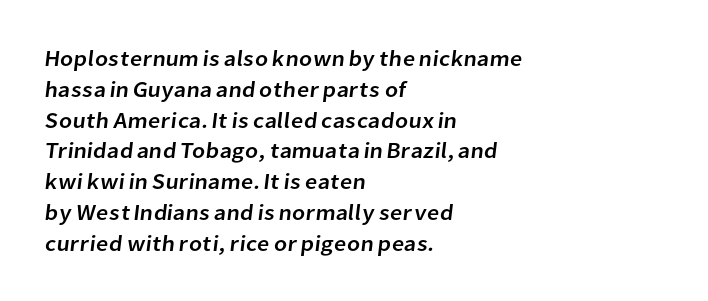
{"underline": "no", "align": "left", "line_spacing": "normal", "line_spacing_ratio": 1.4, "letter_spacing": "normal", "letter_spacing_em": 0.0, "glyph_px": 22}
